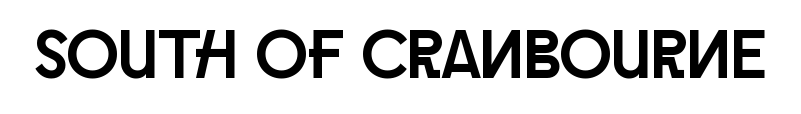
The font family rendered here belongs to the sans-serif group. The type sits square on the baseline with zero lean. This sample has the flowing, uneven cadence of proportional lettering. Only glyphs here, with clear space below each row.
